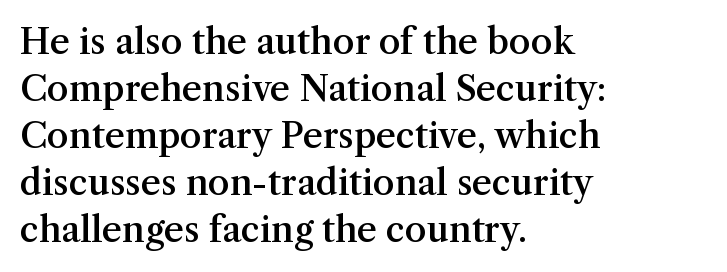
{"serif": "yes", "italic": "no", "bold": "semi", "weight": "semibold", "width": "normal", "stroke_contrast": "medium", "x_height": "medium", "monospaced": "no", "underline": "no", "align": "left", "line_spacing": "normal", "line_spacing_ratio": 1.34, "letter_spacing": "normal", "letter_spacing_em": 0.0, "glyph_px": 35}
